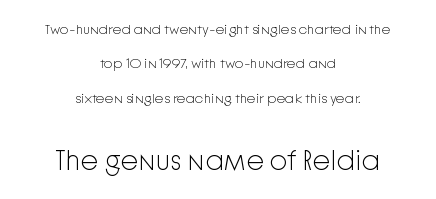
The image shows 28 px light sans-serif type, upright; set centered, loose line spacing (2.45x), normal letter spacing, not underlined; the second (bottom) block is 2.0x larger; low stroke contrast and a medium x-height.
